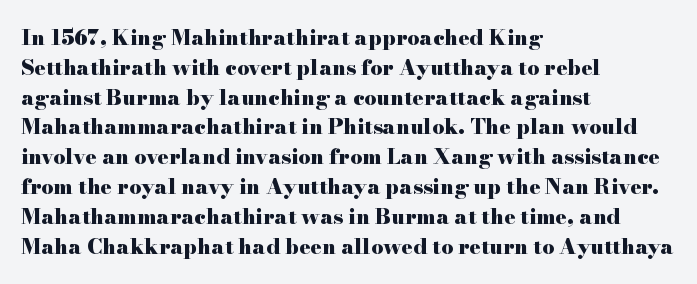
The image shows 21 px bold type, upright; set left-aligned, normal line spacing (1.42x), normal letter spacing, not underlined.
